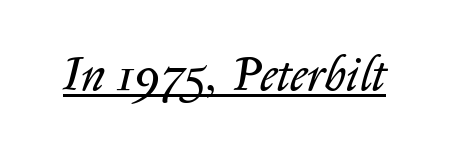
The image shows 48 px regular-weight type, italic (leaning right); set normal letter spacing, underlined; low stroke contrast and a medium x-height.
